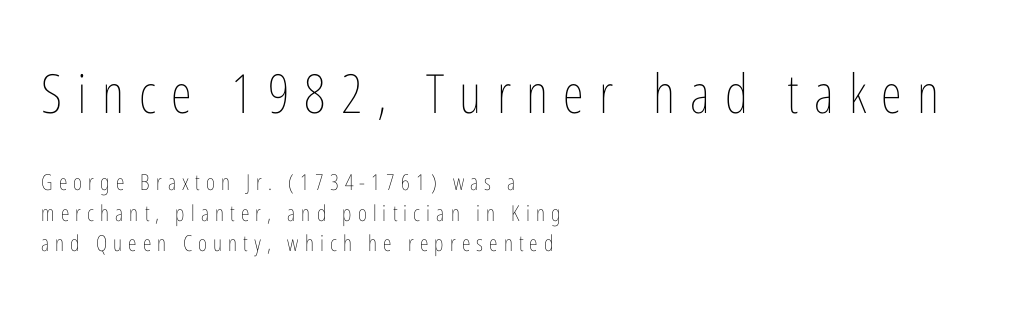
The image shows 54 px thin, condensed type, upright; set left-aligned, normal line spacing (1.4x), unusually wide letter spacing (+0.28 em), not underlined; the first (top) block is 2.45x larger; low stroke contrast and a medium x-height.
